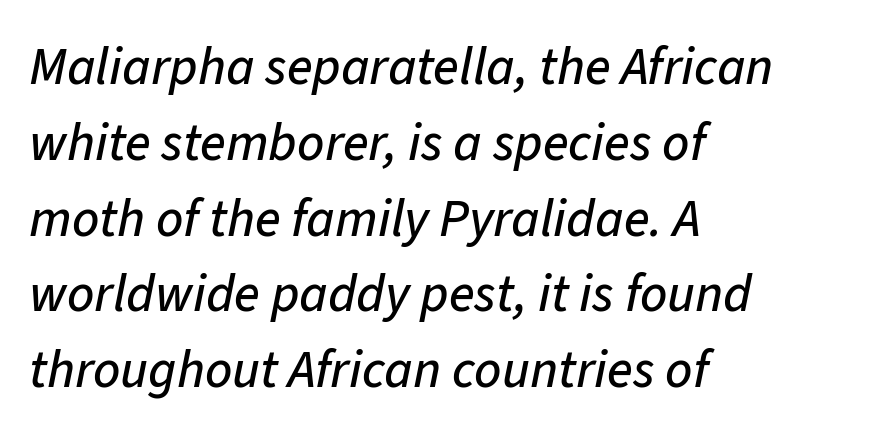
Q: Is the text italic (slanted)? A: Yes, it leans right by about 11 degrees.
Q: Is the text underlined? A: No.
Q: How is the paragraph aligned? A: Left-aligned.
Q: Is the spacing between letters normal or unusually wide? A: Normal.
Q: Is the spacing between lines tight, normal or loose? A: Normal.
Q: Width (condensed, normal, or wide)? A: Normal.
Q: Stroke contrast? A: Low.
Q: x-height? A: Medium.
Q: Monospaced? A: No.
